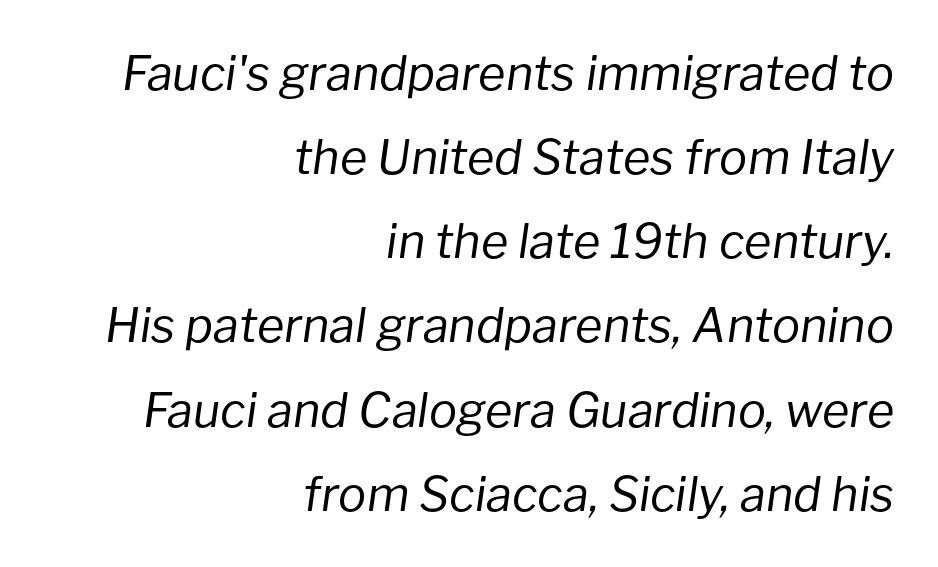
Q: Is the text bold? A: No.
Q: Is the text italic (slanted)? A: Yes, it leans right by about 8 degrees.
Q: Is the text underlined? A: No.
Q: How is the paragraph aligned? A: Right-aligned.
Q: Is the spacing between letters normal or unusually wide? A: Normal.
Q: Width (condensed, normal, or wide)? A: Normal.
Q: Stroke contrast? A: Low.
Q: x-height? A: Medium.
Q: Monospaced? A: No.
